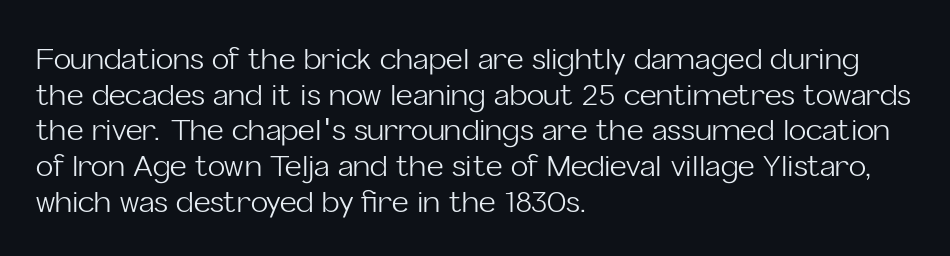
The image shows 29 px light sans-serif type, upright; set left-aligned, line spacing 1.23x, normal letter spacing, not underlined; low stroke contrast and a medium x-height.
